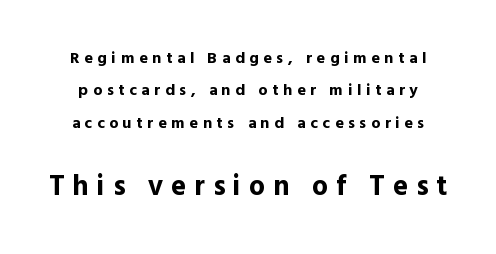
A typesetter would label this face a sans. These lines have a slow, spaced-out rhythm from letter to letter. Students, observe: this is what heavily led, spacious text looks like. The string is rendered with underlining switched off.
